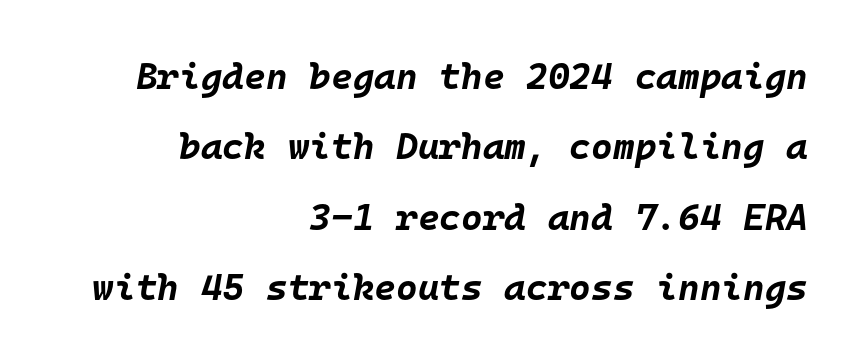
The image shows 37 px bold type, italic (leaning right), monospaced; set right-aligned, loose line spacing (1.9x), normal letter spacing, not underlined; low stroke contrast and a large x-height.
